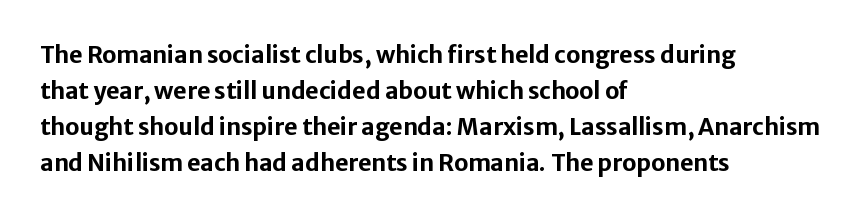
{"italic": "no", "bold": "yes", "underline": "no", "align": "left", "line_spacing": "normal", "line_spacing_ratio": 1.56, "letter_spacing": "normal", "letter_spacing_em": 0.0, "glyph_px": 23}
